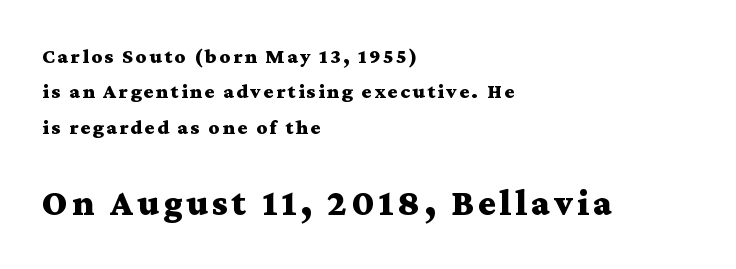
The image shows 37 px bold, wide serif type, upright; set left-aligned, normal line spacing (1.69x), not underlined; the second (bottom) block is 1.76x larger; medium stroke contrast and a medium x-height.
